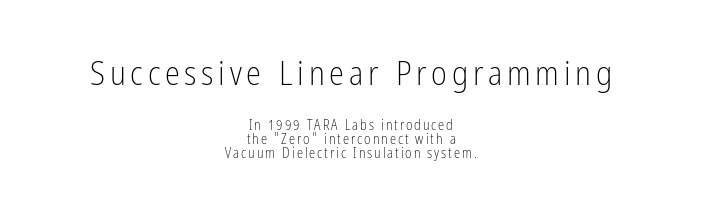
Q: Is the text bold? A: No.
Q: Is the text italic (slanted)? A: No, it is upright.
Q: Is the typeface a serif or a sans-serif typeface? A: Sans-serif.
Q: Is the text underlined? A: No.
Q: How is the paragraph aligned? A: Centered.
Q: Is the spacing between lines tight, normal or loose? A: Tight.
Q: Which block of text is set in a larger size, the first (top) or the second (bottom)? A: The first (top) one.
Q: Width (condensed, normal, or wide)? A: Condensed.
Q: Stroke contrast? A: Low.
Q: x-height? A: Medium.
Q: Monospaced? A: No.
